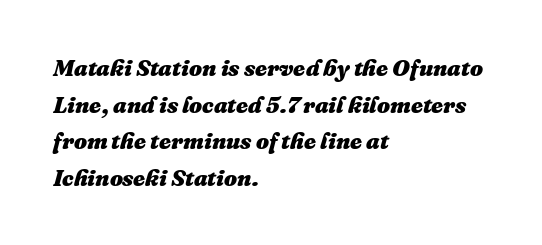
Short note: letters normally spaced. Descenders are the only things crossing below the line. There's an unmistakable incline to the writing here. Summary of vertical rhythm: regular, with standard interline spacing. The rendering uses a bold face; every stroke is thick and dark. Teacher's note: observe the even left margin — that is flush-left alignment.
